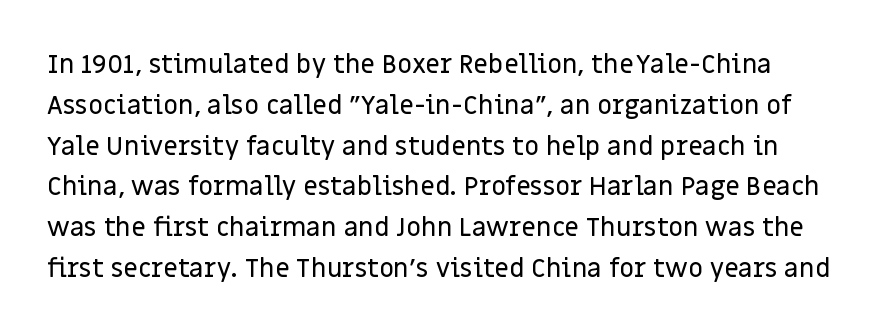
Underline: absent. This sample uses plain, unmodified letter spacing. The line-height multiplier appears to be the usual default. It's the straight-up-and-down kind of type.
